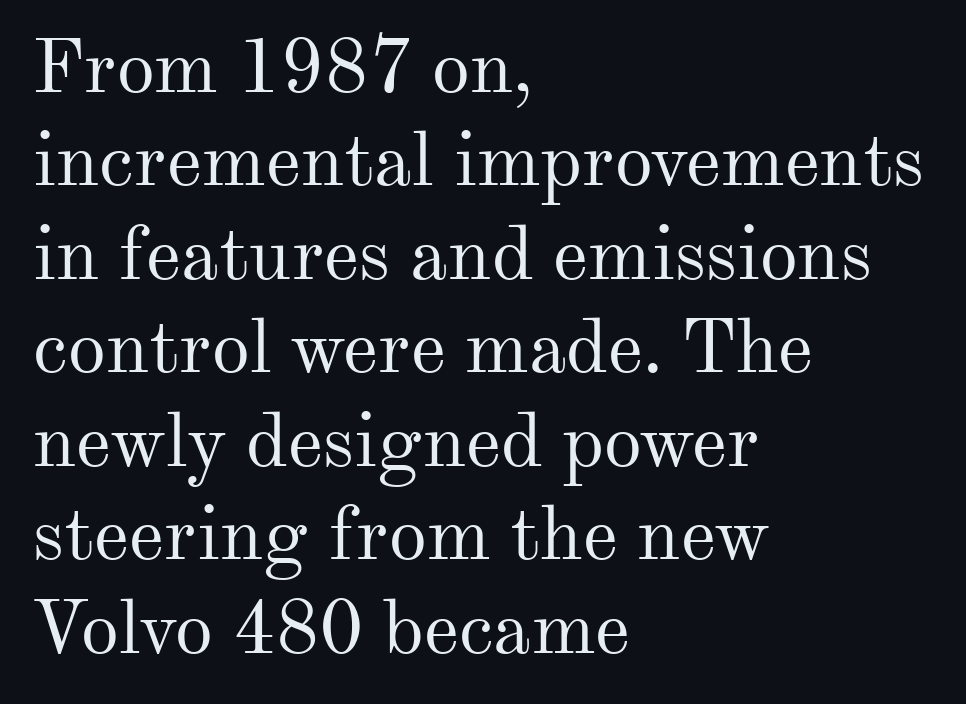
Q: Is the text bold? A: No.
Q: Is the text italic (slanted)? A: No, it is upright.
Q: Is the typeface a serif or a sans-serif typeface? A: Serif.
Q: Is the text underlined? A: No.
Q: How is the paragraph aligned? A: Left-aligned.
Q: Is the spacing between letters normal or unusually wide? A: Normal.
Q: Width (condensed, normal, or wide)? A: Normal.
Q: Stroke contrast? A: Medium.
Q: x-height? A: Small.
Q: Monospaced? A: No.
